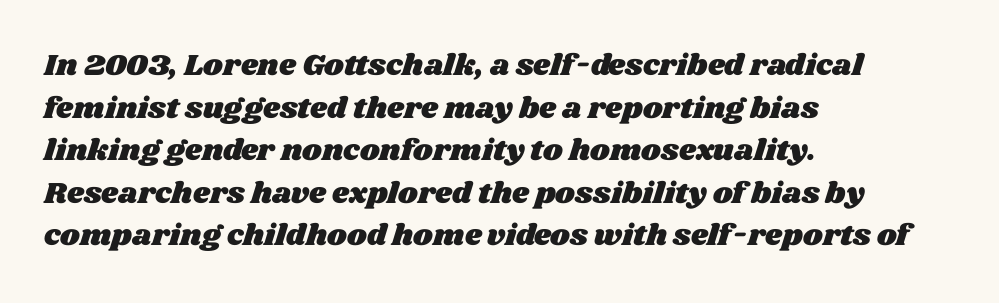
The lines in this sample share a left origin and differ only in where they stop. You could call the tracking neutral — neither tight nor loose. Unmarked baselines from the first word to the last. Students, observe: this is what conventionally led text looks like. Here the designer chose a conventional face with non-uniform glyph widths.
